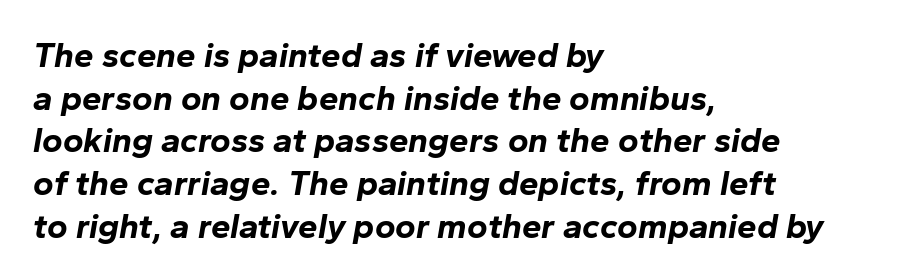
Q: Is the text bold? A: Yes.
Q: Is the text italic (slanted)? A: Yes, it leans right by about 10 degrees.
Q: Is the text underlined? A: No.
Q: How is the paragraph aligned? A: Left-aligned.
Q: Is the spacing between letters normal or unusually wide? A: Normal.
Q: Width (condensed, normal, or wide)? A: Normal.
Q: Stroke contrast? A: Low.
Q: x-height? A: Medium.
Q: Monospaced? A: No.
